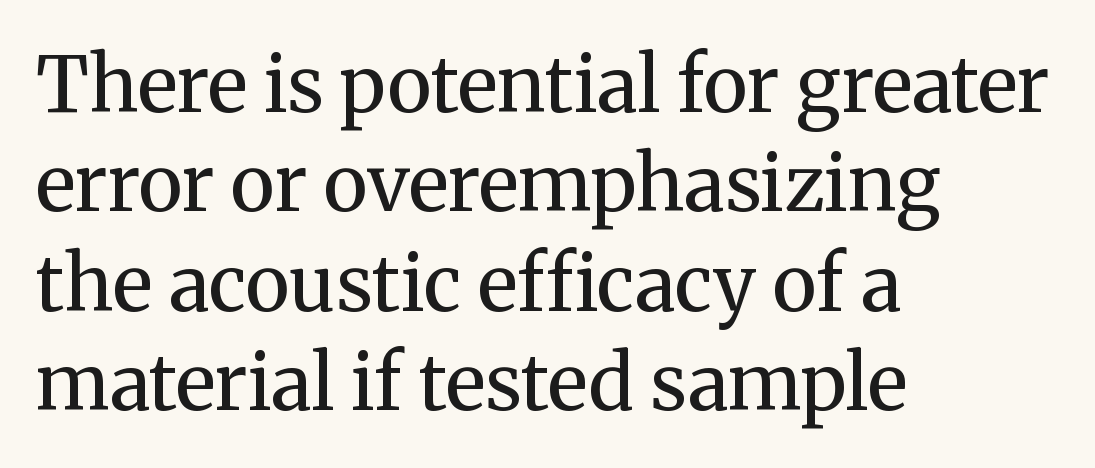
{"serif": "yes", "italic": "no", "bold": "no", "weight": "regular", "width": "normal", "stroke_contrast": "medium", "x_height": "medium", "monospaced": "no", "underline": "no", "align": "left", "line_spacing": "normal", "line_spacing_ratio": 1.29, "letter_spacing": "normal", "letter_spacing_em": 0.0, "glyph_px": 77}
